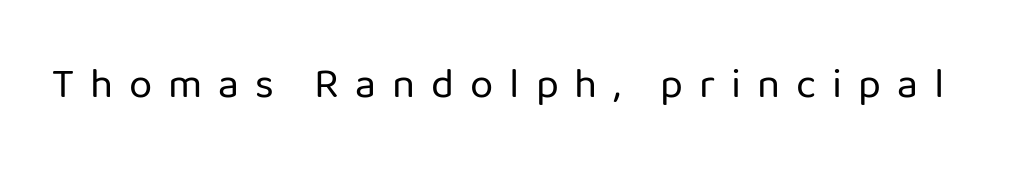
Q: Is the text bold? A: No.
Q: Is the text italic (slanted)? A: No, it is upright.
Q: Is the typeface a serif or a sans-serif typeface? A: Sans-serif.
Q: Is the text underlined? A: No.
Q: Is the spacing between letters normal or unusually wide? A: Unusually wide.
Q: Width (condensed, normal, or wide)? A: Normal.
Q: Stroke contrast? A: Low.
Q: x-height? A: Medium.
Q: Monospaced? A: No.
